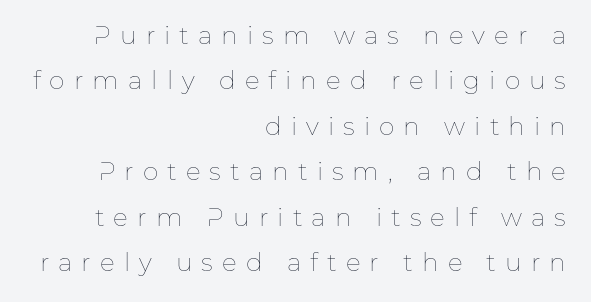
The image shows 25 px text type, upright; set right-aligned, line spacing 1.82x, unusually wide letter spacing (+0.36 em), not underlined.
